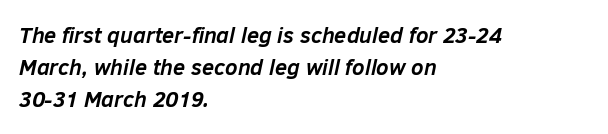
The image shows 22 px bold type, italic (leaning right); set left-aligned, normal line spacing (1.46x), normal letter spacing, not underlined.
